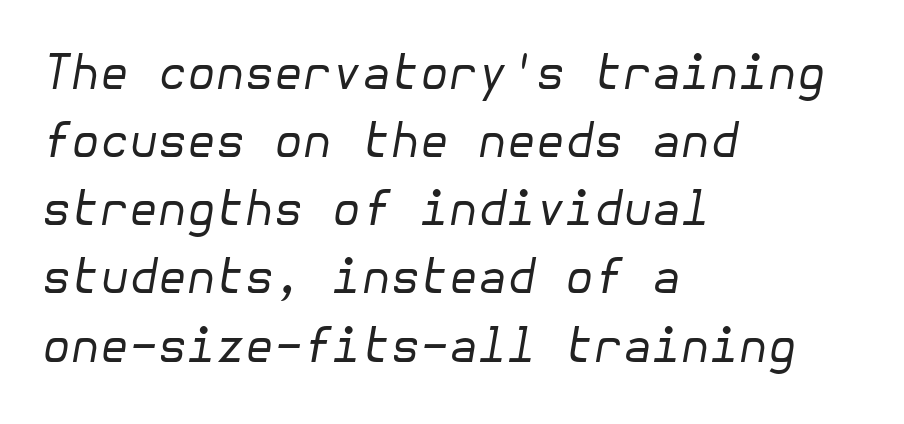
Q: Is the text bold? A: No.
Q: Is the text italic (slanted)? A: Yes, it leans right by about 10 degrees.
Q: Is the text underlined? A: No.
Q: How is the paragraph aligned? A: Left-aligned.
Q: Is the spacing between letters normal or unusually wide? A: Normal.
Q: Is the spacing between lines tight, normal or loose? A: Normal.
Q: Width (condensed, normal, or wide)? A: Normal.
Q: Stroke contrast? A: Low.
Q: x-height? A: Medium.
